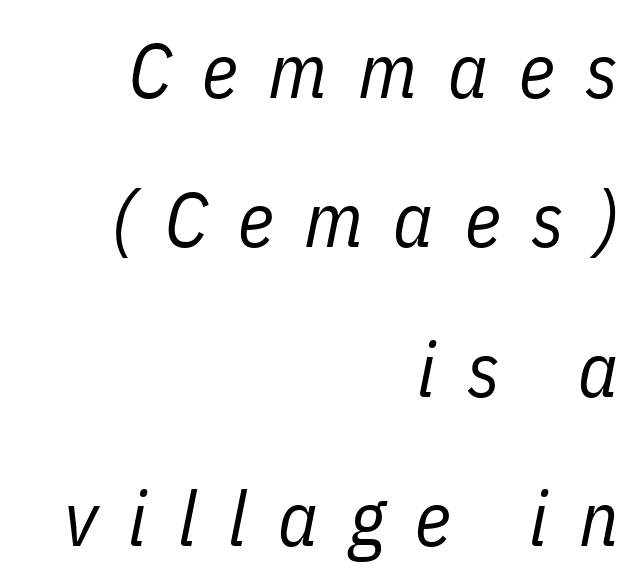
Q: Is the text bold? A: No.
Q: Is the text italic (slanted)? A: Yes, it leans right by about 11 degrees.
Q: Is the text underlined? A: No.
Q: How is the paragraph aligned? A: Right-aligned.
Q: Is the spacing between letters normal or unusually wide? A: Unusually wide.
Q: Is the spacing between lines tight, normal or loose? A: Loose.
Q: Width (condensed, normal, or wide)? A: Condensed.
Q: Stroke contrast? A: Low.
Q: x-height? A: Medium.
Q: Monospaced? A: No.
